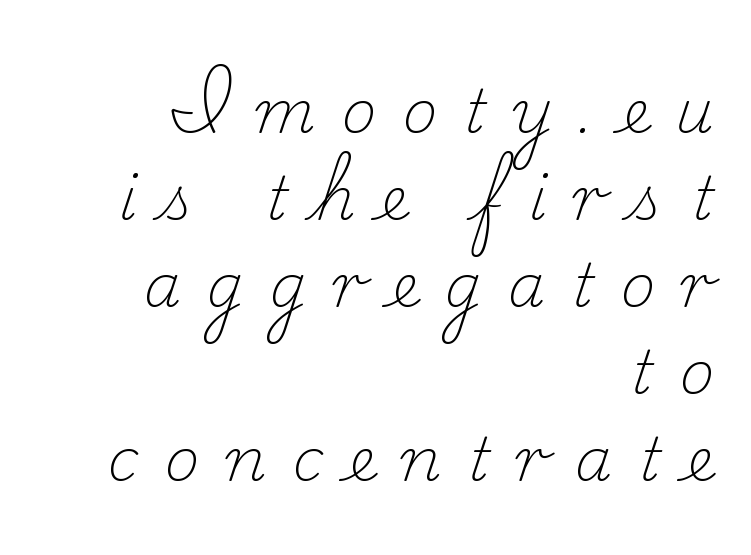
The rendering uses natural spacing where letterforms have individual widths. Does extra space separate the letters? Yes, quite a lot of it. Ink coverage per letter is moderate at most. The font family rendered here belongs to the serif group. Unmarked baselines from the first word to the last.
